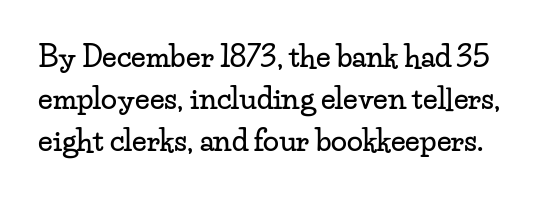
{"serif": "yes", "italic": "no", "width": "wide", "stroke_contrast": "low", "x_height": "small", "monospaced": "no", "underline": "no", "line_spacing": "normal", "line_spacing_ratio": 1.44, "letter_spacing": "normal", "letter_spacing_em": 0.0, "glyph_px": 29}
